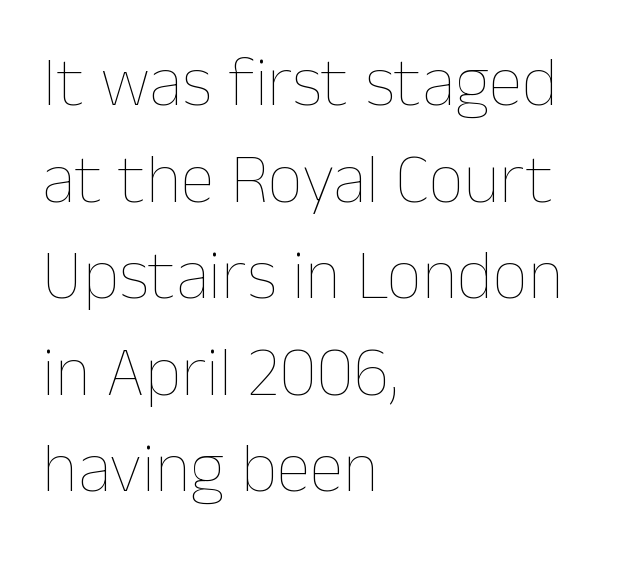
The image shows 70 px thin type, upright; set left-aligned, normal line spacing (1.38x), normal letter spacing, not underlined; low stroke contrast and a medium x-height.
